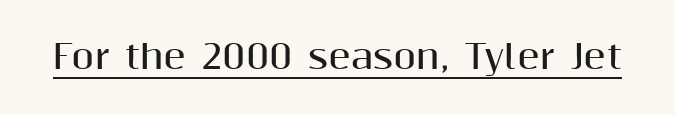
The image shows 33 px bold sans-serif type, upright; set normal letter spacing, underlined; medium stroke contrast and a medium x-height.
